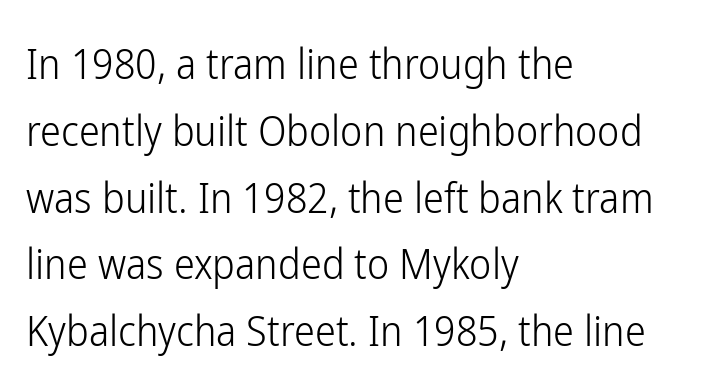
{"serif": "no", "italic": "no", "bold": "no", "weight": "light", "width": "condensed", "stroke_contrast": "low", "x_height": "medium", "monospaced": "no", "underline": "no", "align": "left", "line_spacing": "normal", "line_spacing_ratio": 1.59, "letter_spacing": "normal", "letter_spacing_em": 0.0, "glyph_px": 42}
